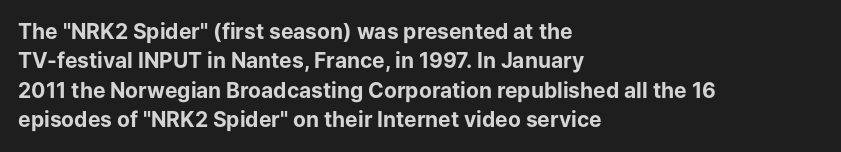
The image shows 21 px bold type, upright; set left-aligned, normal line spacing (1.4x), normal letter spacing, not underlined.
